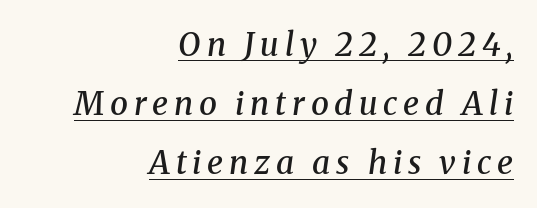
I'd describe the lettering as semibold — firm but not a full bold. A typesetter would mark this as italic. You could not count columns in this text — the font is proportionally spaced. The face used here appears with an underline applied. All the whitespace from short lines collects on the left. The letters carry serifs — small finishing strokes at the ends of their stems.
